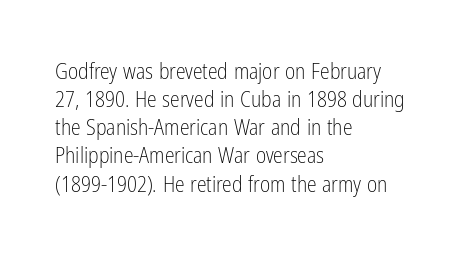
Normally led — the rows are evenly, conventionally spaced. Underlining? Definitely not there. The axis of the letterforms is exactly vertical. The passage is arranged the way most books set body copy — flush left. Default kerning and tracking; the words read as compact shapes.
